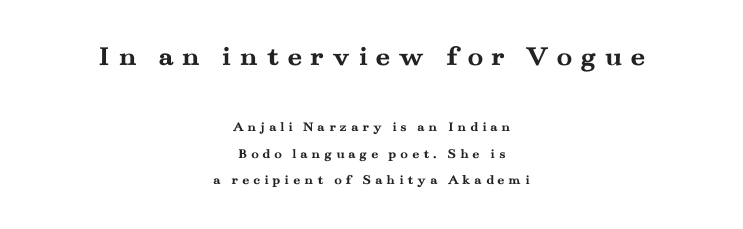
Horizontal bands of white between lines are thick stripes. Alignment: centered. Glyph-to-glyph distance is far greater than everyday printed text. Regarding serifs, this sample has them. The space directly below the letters is spotless.
